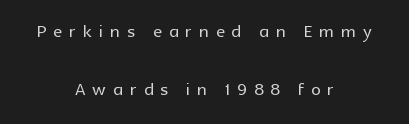
Q: Is the text italic (slanted)? A: No, it is upright.
Q: Is the text underlined? A: No.
Q: How is the paragraph aligned? A: Centered.
Q: Is the spacing between letters normal or unusually wide? A: Unusually wide.
Q: Is the spacing between lines tight, normal or loose? A: Loose.
